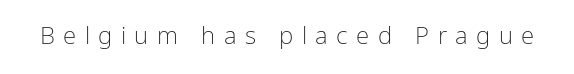
The lettering holds an erect, upright posture throughout. The tracking jumps out immediately: characters are airy and widely separated. Counters stay open thanks to moderate or lighter strokes. Decoration check: the copy has no underline.
